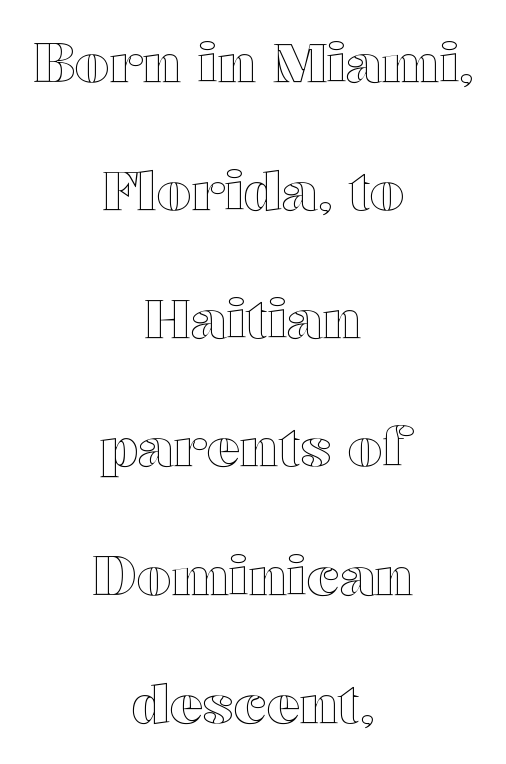
The image shows 55 px wide type, upright; set centered, loose line spacing (2.33x), normal letter spacing, not underlined; a medium x-height.
